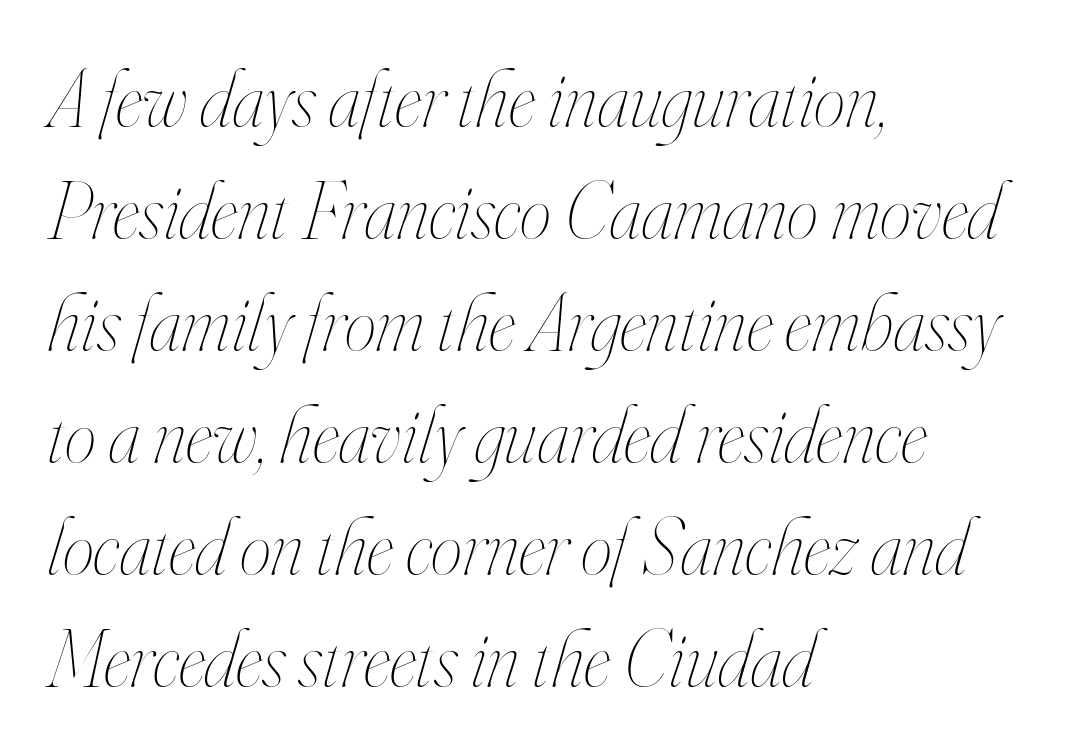
Q: Is the text bold? A: No.
Q: Is the text italic (slanted)? A: Yes, it leans right by about 16 degrees.
Q: Is the text underlined? A: No.
Q: How is the paragraph aligned? A: Left-aligned.
Q: Is the spacing between letters normal or unusually wide? A: Normal.
Q: Is the spacing between lines tight, normal or loose? A: Normal.
Q: Width (condensed, normal, or wide)? A: Condensed.
Q: Stroke contrast? A: High.
Q: x-height? A: Small.
Q: Monospaced? A: No.
